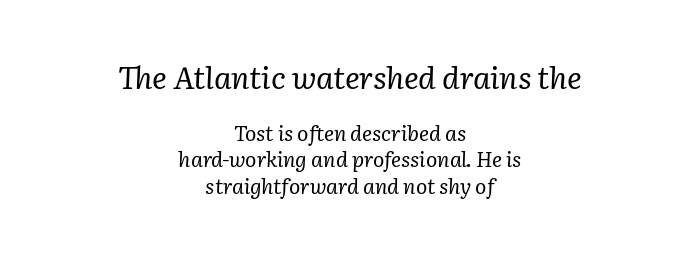
Q: Is the text bold? A: No.
Q: Is the text italic (slanted)? A: Yes, it leans right by about 2 degrees.
Q: Is the typeface a serif or a sans-serif typeface? A: Serif.
Q: Is the text underlined? A: No.
Q: How is the paragraph aligned? A: Centered.
Q: Is the spacing between letters normal or unusually wide? A: Normal.
Q: Is the spacing between lines tight, normal or loose? A: Normal.
Q: Which block of text is set in a larger size, the first (top) or the second (bottom)? A: The first (top) one.
Q: Width (condensed, normal, or wide)? A: Normal.
Q: Stroke contrast? A: Low.
Q: x-height? A: Medium.
Q: Monospaced? A: No.
